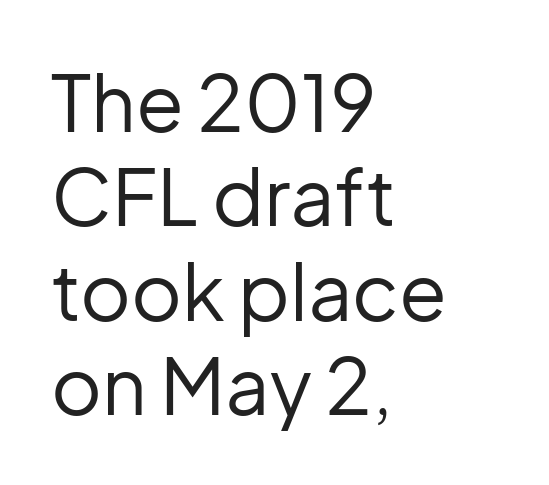
{"serif": "no", "italic": "no", "bold": "no", "weight": "regular", "width": "normal", "stroke_contrast": "low", "x_height": "medium", "monospaced": "no", "underline": "no", "align": "left", "line_spacing_ratio": 1.21, "letter_spacing": "normal", "letter_spacing_em": 0.0, "glyph_px": 78}
